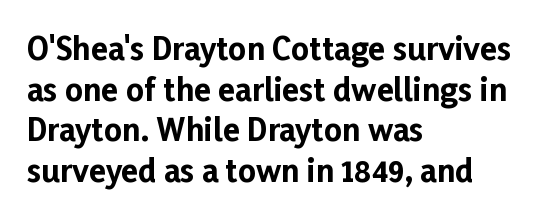
The image shows 31 px bold sans-serif type, upright; set left-aligned, normal line spacing (1.31x), normal letter spacing, not underlined; low stroke contrast and a medium x-height.
